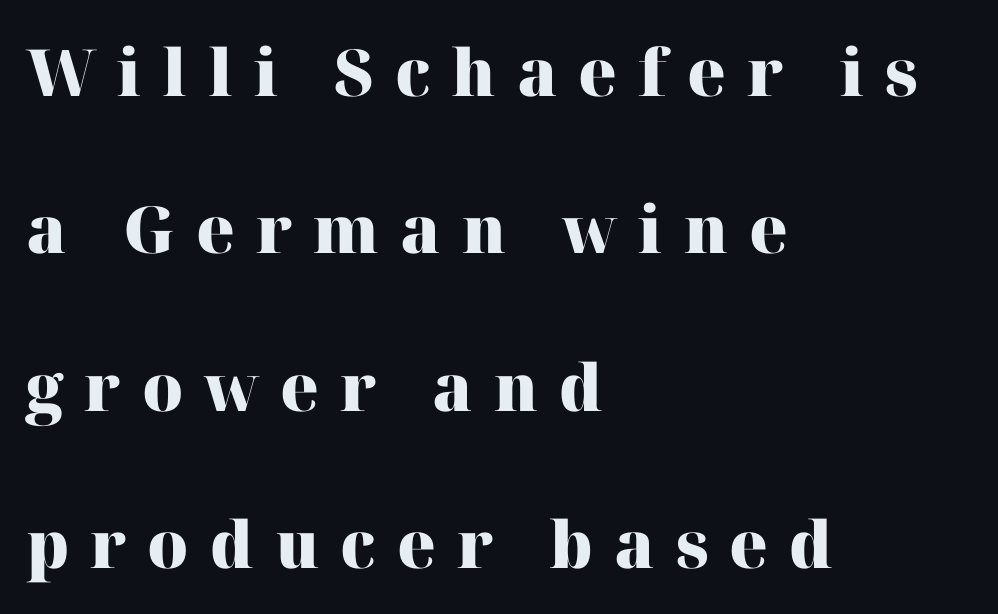
The image shows 65 px heavy serif type, upright; set left-aligned, loose line spacing (2.42x), unusually wide letter spacing (+0.32 em), not underlined; high stroke contrast and a medium x-height.
